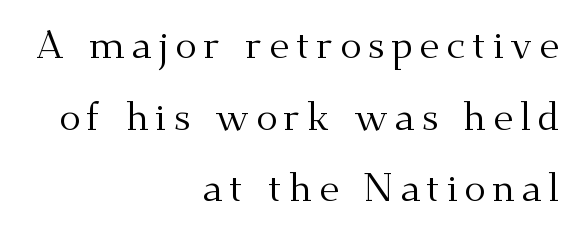
These lines were composed using upright roman letters. To sum up the face: it has serifs. Descenders are the only things crossing below the line. This rendering uses right alignment, leaving the left contour irregular.
